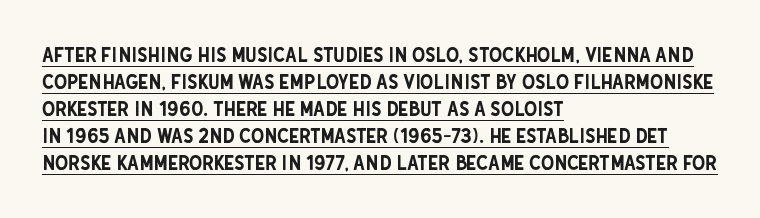
Q: Is the text italic (slanted)? A: No, it is upright.
Q: Is the text underlined? A: Yes.
Q: How is the paragraph aligned? A: Left-aligned.
Q: Is the spacing between letters normal or unusually wide? A: Normal.
Q: Is the spacing between lines tight, normal or loose? A: Normal.
